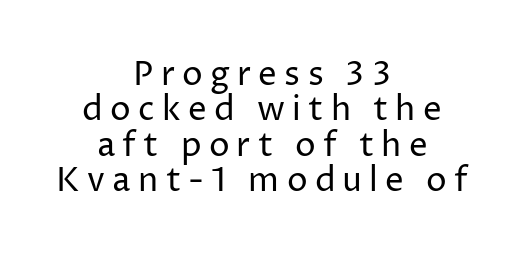
The passage shown has open, widely tracked lettering throughout. Note the varied advance widths — an 'i' is clearly narrower than an 'm'. The rendering uses a small line-height, squeezing the rows. Has an underline been added? It has not.
